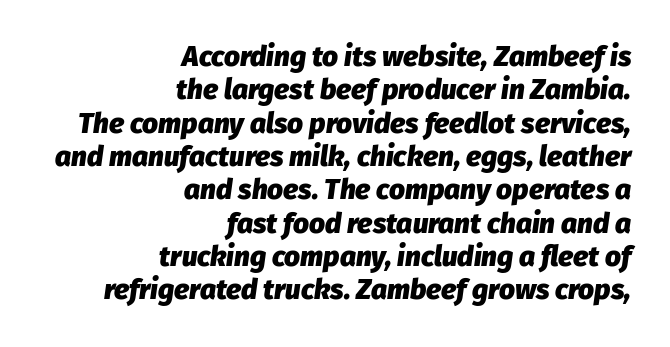
Looks like regular typesetting: each glyph gets only the width it needs. Descenders are the only things crossing below the line. Right-aligned paragraph, ragged on the left. These lines were composed using italics.
